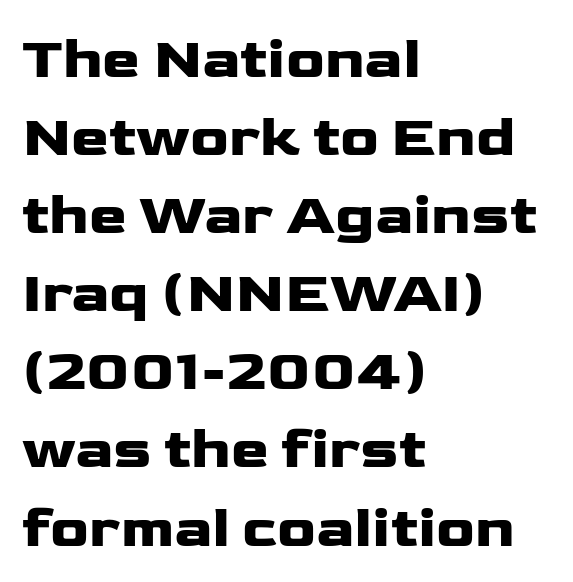
{"serif": "no", "italic": "no", "width": "wide", "stroke_contrast": "low", "x_height": "medium", "monospaced": "no", "underline": "no", "align": "left", "line_spacing": "normal", "line_spacing_ratio": 1.37, "letter_spacing": "normal", "letter_spacing_em": 0.0, "glyph_px": 57}
